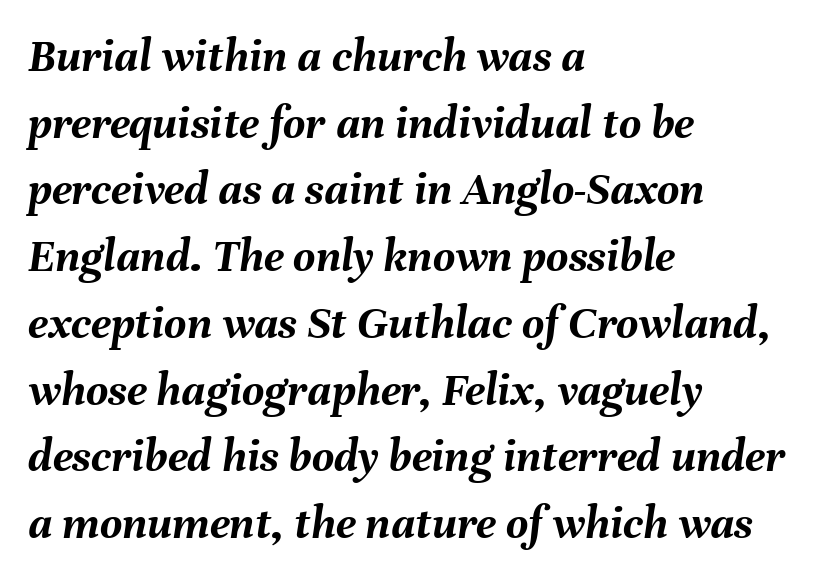
Q: Is the text bold? A: Yes.
Q: Is the text italic (slanted)? A: Yes, it leans right by about 8 degrees.
Q: Is the text underlined? A: No.
Q: How is the paragraph aligned? A: Left-aligned.
Q: Is the spacing between letters normal or unusually wide? A: Normal.
Q: Is the spacing between lines tight, normal or loose? A: Normal.
Q: Width (condensed, normal, or wide)? A: Normal.
Q: Stroke contrast? A: Medium.
Q: x-height? A: Medium.
Q: Monospaced? A: No.
